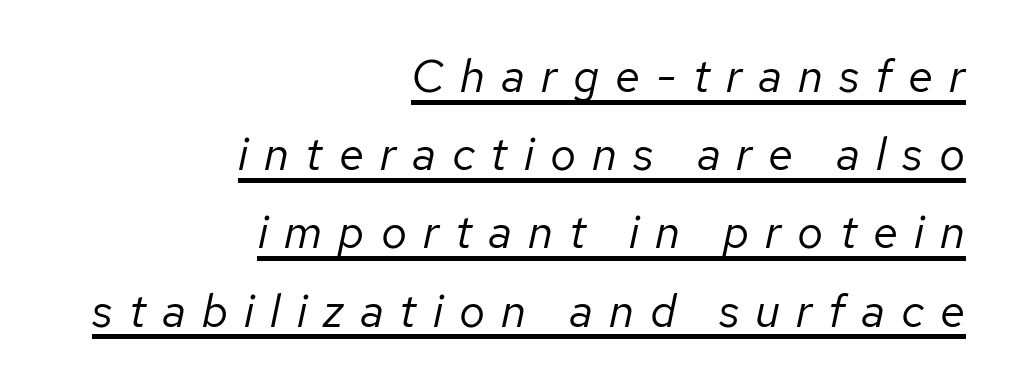
The letters advance in unequal steps, a hallmark of proportional type. Compared with typical body copy, the letter spacing here is much looser. The glyphs are accompanied by a horizontal stroke just below them. Does the leading feel generous? No, just average.
